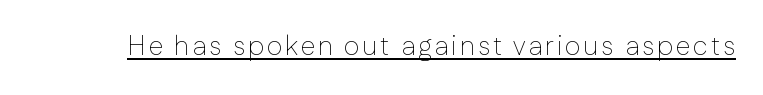
The image shows 27 px text type, upright; set underlined.
